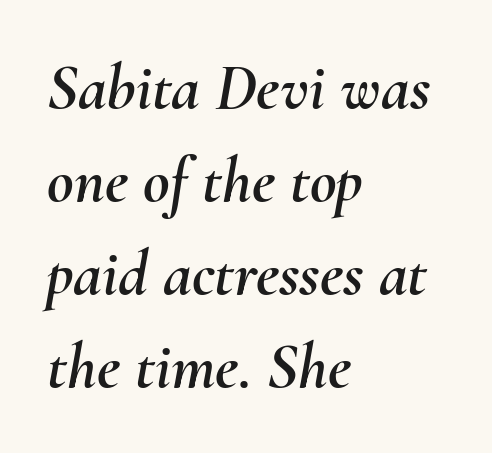
The image shows 65 px text type, italic (leaning right); set left-aligned, normal line spacing (1.43x), normal letter spacing, not underlined; medium stroke contrast and a small x-height.
